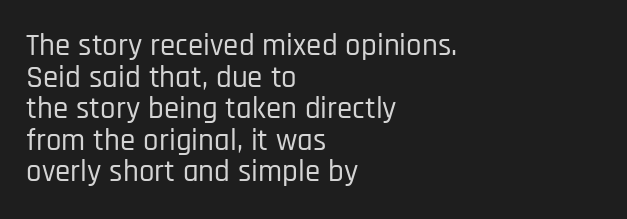
The glyphs in this specimen are sans serif. The rendering uses natural spacing where letterforms have individual widths. The letters stand upright; this is a roman face. The rendering uses a small line-height, squeezing the rows. Each line starts at the same left margin while the right side varies. Bare-footed words on every line.
